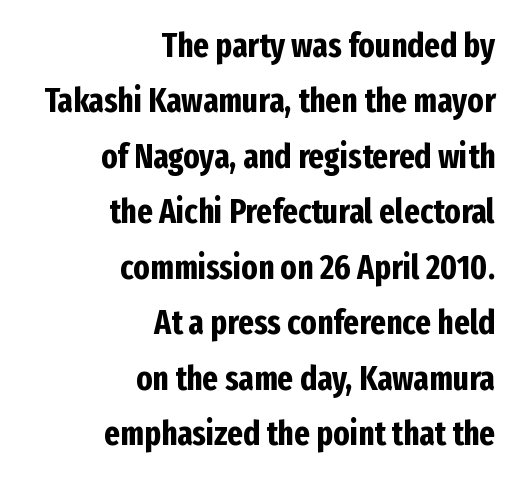
Character widths vary here, with narrow letters taking less room than wide ones. The compositor pushed each line to the right boundary. You can tell it's not italic because the verticals are truly vertical. Does the weight exceed regular? Yes, all the way to bold. Leading matches the norm, producing a regular column. Clear beneath every line of the passage.
